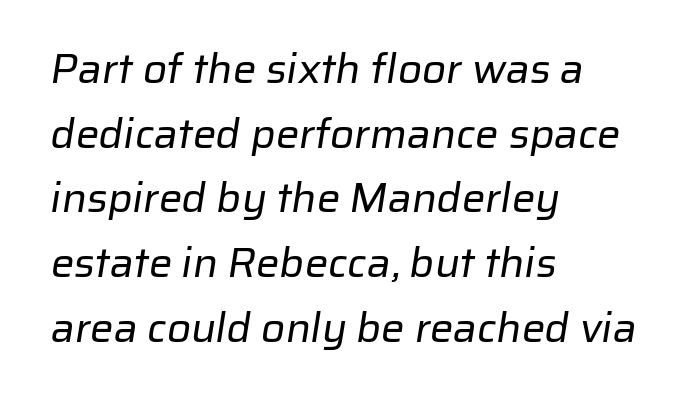
{"serif": "no", "bold": "no", "weight": "regular", "width": "normal", "stroke_contrast": "low", "x_height": "medium", "monospaced": "no", "underline": "no", "align": "left", "line_spacing": "normal", "line_spacing_ratio": 1.54, "letter_spacing": "normal", "letter_spacing_em": 0.0, "glyph_px": 42}
